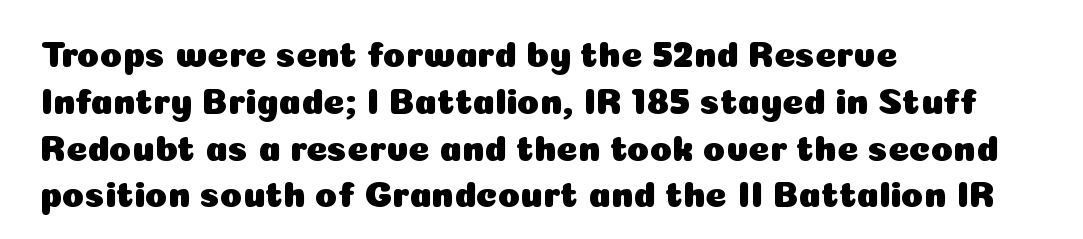
{"serif": "no", "italic": "no", "width": "normal", "stroke_contrast": "low", "x_height": "medium", "monospaced": "no", "underline": "no", "align": "left", "line_spacing": "normal", "line_spacing_ratio": 1.3, "letter_spacing": "normal", "letter_spacing_em": 0.0, "glyph_px": 36}
